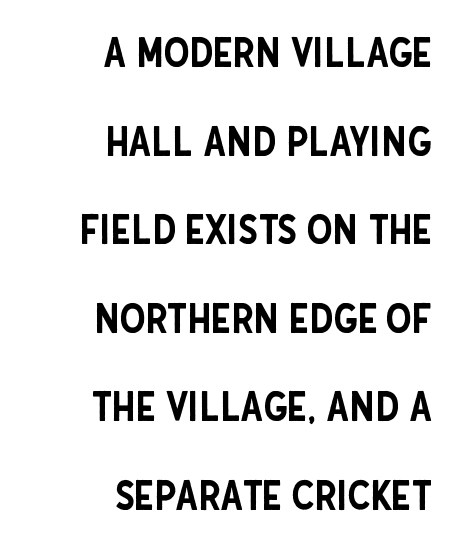
The image shows 41 px condensed sans-serif type, upright; set right-aligned, loose line spacing (2.16x), normal letter spacing, not underlined; low stroke contrast and a large x-height.
